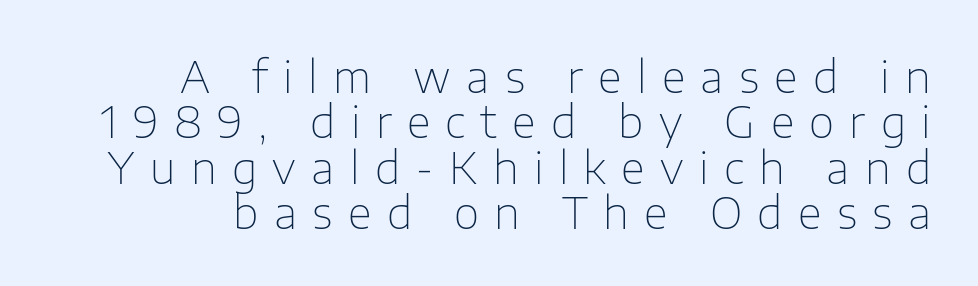
The image shows 44 px thin sans-serif type, upright; set right-aligned, tight line spacing (1.03x), unusually wide letter spacing (+0.35 em), not underlined; low stroke contrast and a medium x-height.
